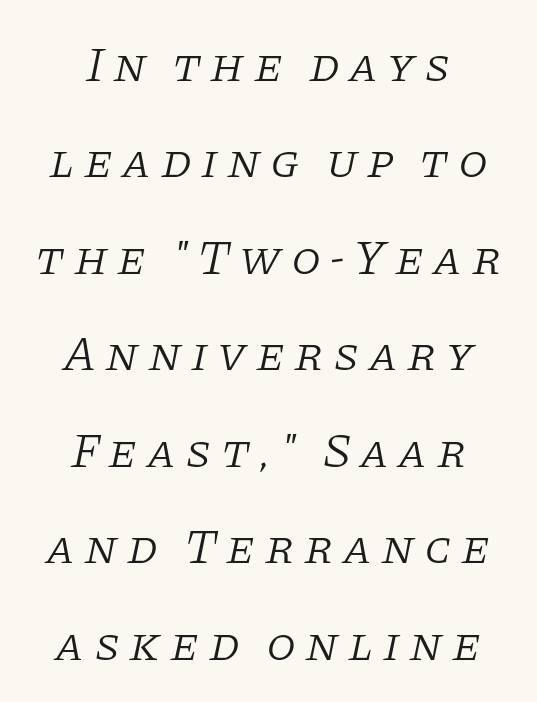
Q: Is the text bold? A: No.
Q: Is the text italic (slanted)? A: Yes, it leans right by about 11 degrees.
Q: Is the typeface a serif or a sans-serif typeface? A: Serif.
Q: Is the text underlined? A: No.
Q: How is the paragraph aligned? A: Centered.
Q: Is the spacing between lines tight, normal or loose? A: Loose.
Q: Width (condensed, normal, or wide)? A: Normal.
Q: Stroke contrast? A: Low.
Q: x-height? A: Large.
Q: Monospaced? A: No.
